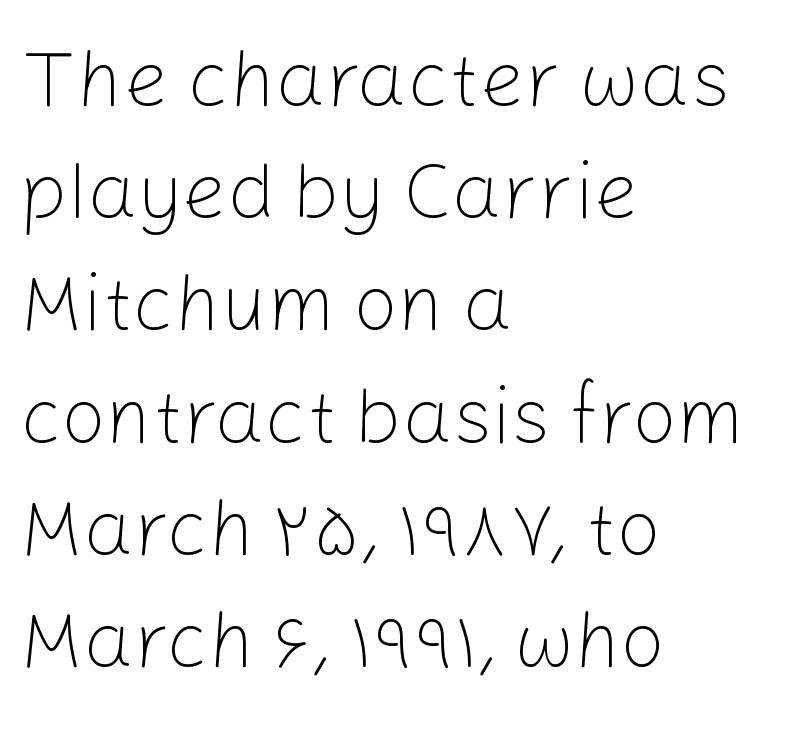
The image shows 79 px light sans-serif type, upright; set left-aligned, normal line spacing (1.42x), normal letter spacing, not underlined; low stroke contrast and a medium x-height.
